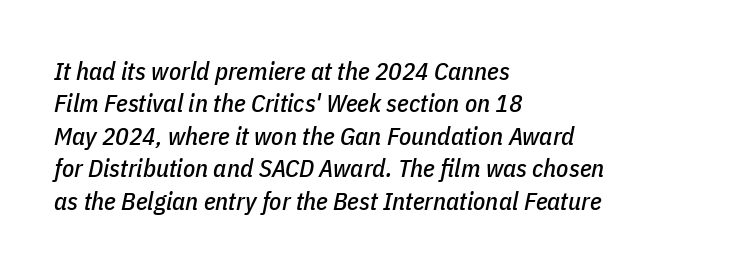
{"italic": "yes", "lean": "right", "slant_degrees": 11, "underline": "no", "align": "left", "line_spacing": "normal", "line_spacing_ratio": 1.3, "letter_spacing": "normal", "letter_spacing_em": 0.0, "glyph_px": 25}
